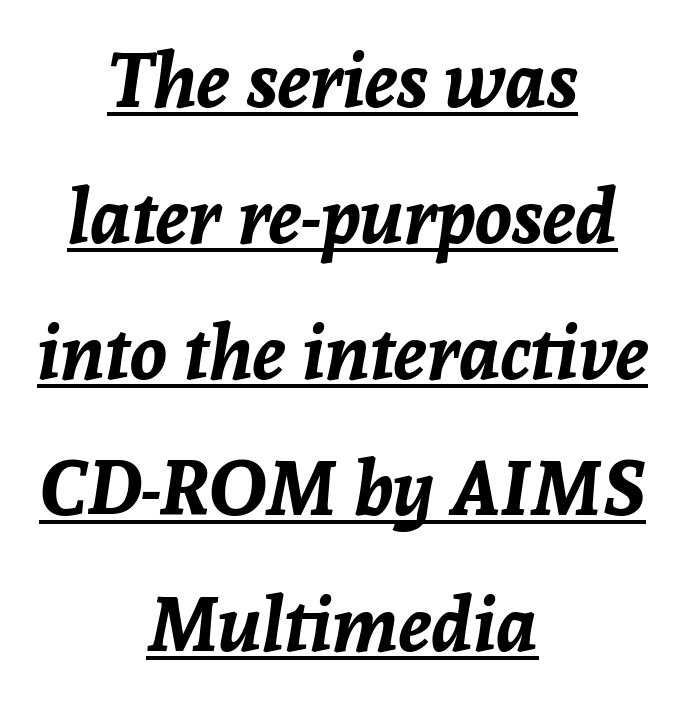
The image shows 76 px bold type, italic (leaning right); set centered, line spacing 1.79x, normal letter spacing, underlined; low stroke contrast and a medium x-height.
